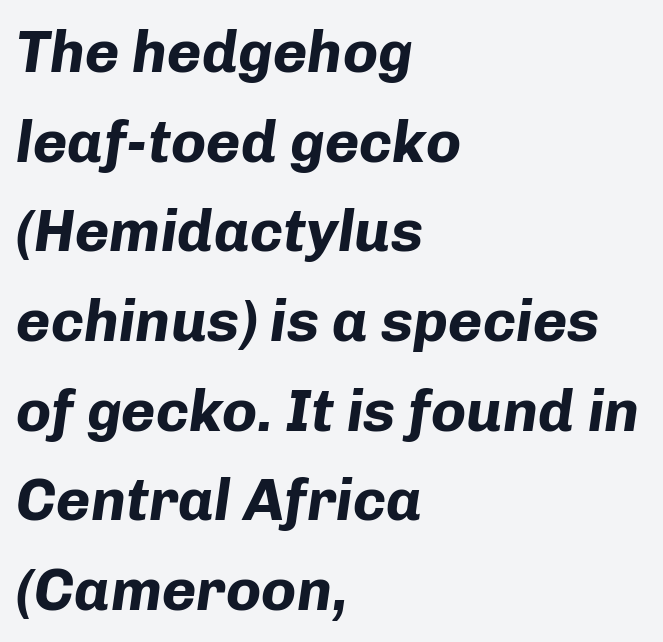
Looks like regular typesetting: each glyph gets only the width it needs. Strokes here are thick enough to call this a true bold. The face used here has a pronounced slope to its letters. Only glyphs here, with clear space below each row.
